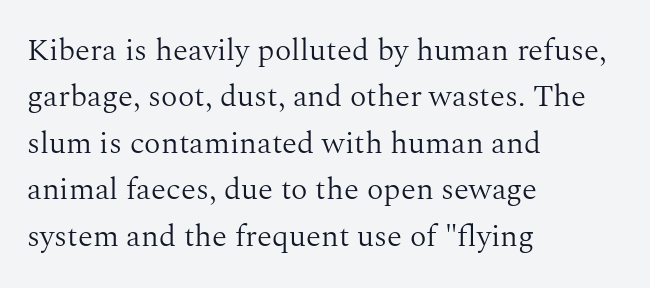
The image shows 31 px light serif type, upright; set left-aligned, normal line spacing (1.5x), normal letter spacing, not underlined; medium stroke contrast and a medium x-height.
